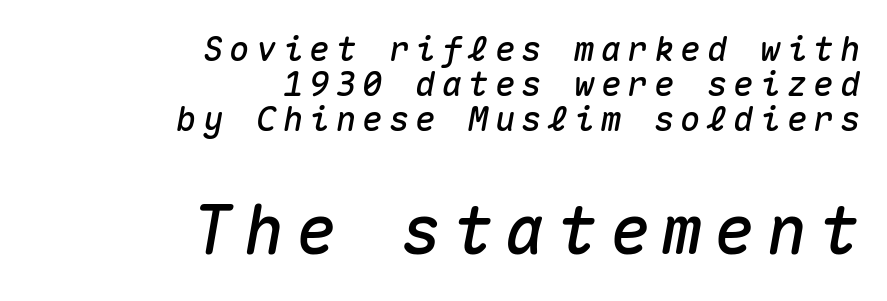
The space directly below the letters is spotless. Each line ends at the same right margin while the left side varies. Is this a fixed-width face? Yes — each glyph sits in an identical cell. The passage shown stacks its lines with hardly any gap.
